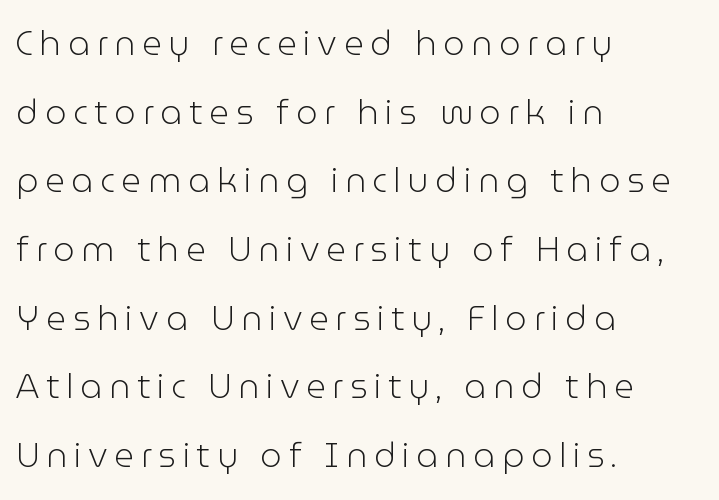
The image shows 34 px light sans-serif type, upright; set left-aligned, loose line spacing (2.02x), unusually wide letter spacing (+0.2 em), not underlined; low stroke contrast and a medium x-height.
